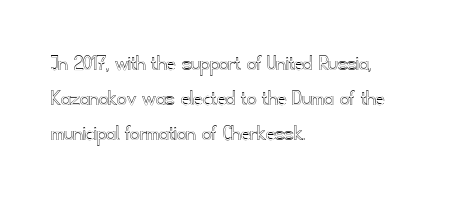
The designer left line spacing at the default. The face used here is rendered with its standard letterfit. The letters stand upright; this is a roman face. The rag falls on the right side of this text block. The words here are not underlined.
